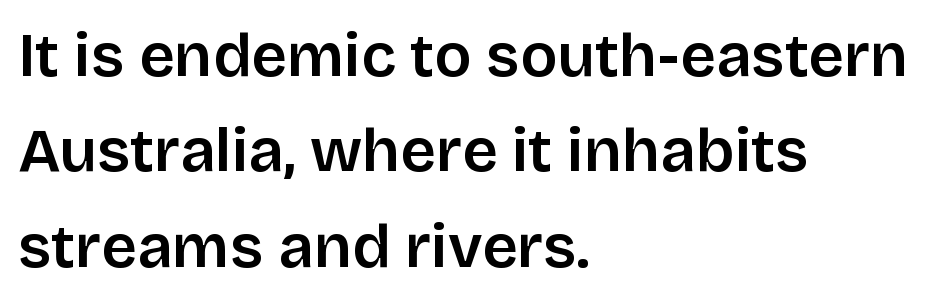
Vertically, the passage feels balanced, rows spaced as you'd expect. Typographic density is moderately raised because the face is semibold. Characters remain perfectly vertical along every line. There is no visible air inserted between adjacent glyphs.
